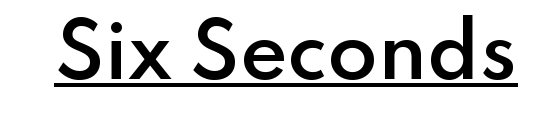
Q: Is the text bold? A: Semi-bold.
Q: Is the text italic (slanted)? A: No, it is upright.
Q: Is the typeface a serif or a sans-serif typeface? A: Sans-serif.
Q: Is the text underlined? A: Yes.
Q: Is the spacing between letters normal or unusually wide? A: Normal.
Q: Width (condensed, normal, or wide)? A: Normal.
Q: Stroke contrast? A: Low.
Q: x-height? A: Small.
Q: Monospaced? A: No.
